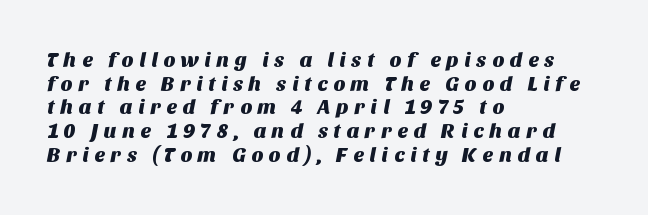
{"underline": "no", "align": "left", "line_spacing": "tight", "line_spacing_ratio": 1.13, "letter_spacing": "wide", "letter_spacing_em": 0.25, "glyph_px": 21}
